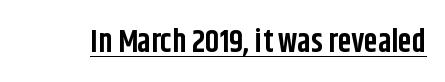
{"serif": "no", "italic": "no", "bold": "yes", "weight": "bold", "width": "condensed", "stroke_contrast": "low", "x_height": "large", "monospaced": "no", "underline": "yes", "letter_spacing": "normal", "letter_spacing_em": 0.0, "glyph_px": 31}
